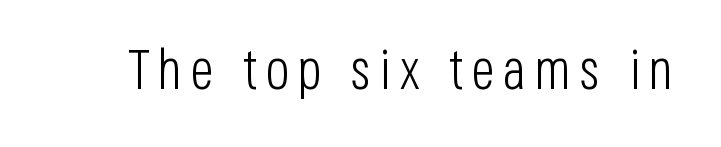
The image shows 56 px light, condensed sans-serif type, upright; set not underlined; low stroke contrast and a large x-height.
